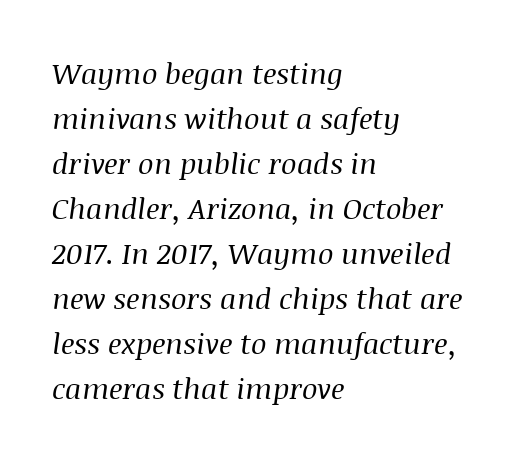
Stems and bowls with no extra thickness — not bold. The rendering anchors every line to the left-hand side. Lines of text with bare space underneath. Examine the stroke ends and you'll spot serifs.
